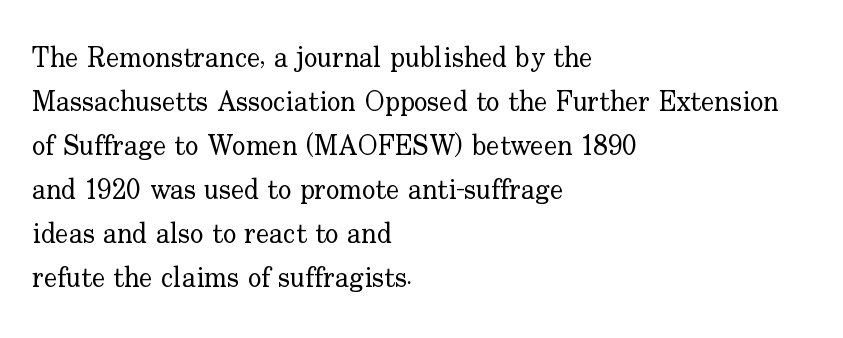
Normally led — the rows are evenly, conventionally spaced. Anything drawn beneath the words? Only blank space. Quick note: not italic, upright. Letters have the restrained weight of plain body copy at most. Compared with a centered layout, this one pins lines to the left instead.
